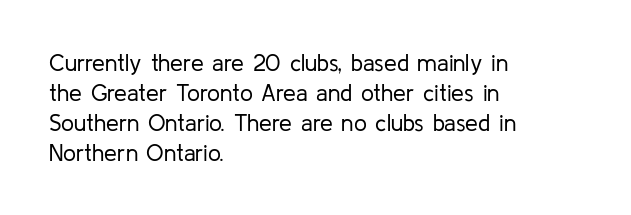
The image shows 23 px text type, upright; set left-aligned, normal line spacing (1.3x), normal letter spacing, not underlined.
